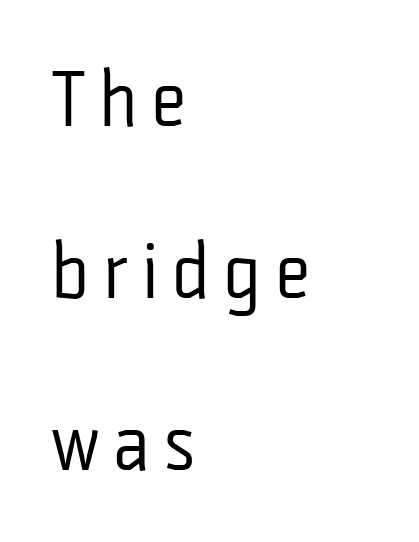
{"serif": "no", "italic": "no", "bold": "no", "weight": "regular", "width": "condensed", "stroke_contrast": "low", "x_height": "medium", "monospaced": "no", "underline": "no", "align": "left", "line_spacing": "loose", "line_spacing_ratio": 2.18, "glyph_px": 79}
